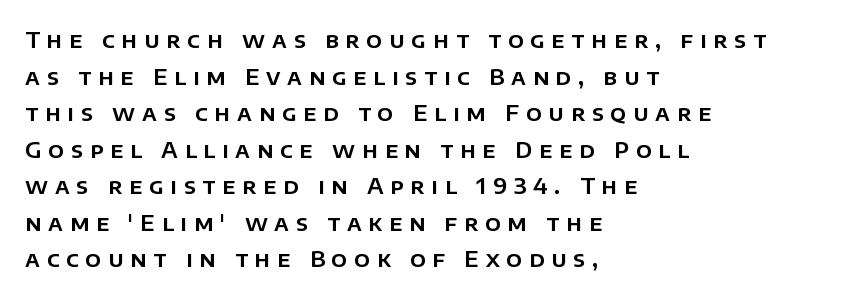
{"italic": "no", "underline": "no", "align": "left", "line_spacing": "normal", "line_spacing_ratio": 1.66, "letter_spacing": "wide", "letter_spacing_em": 0.31, "glyph_px": 22}
